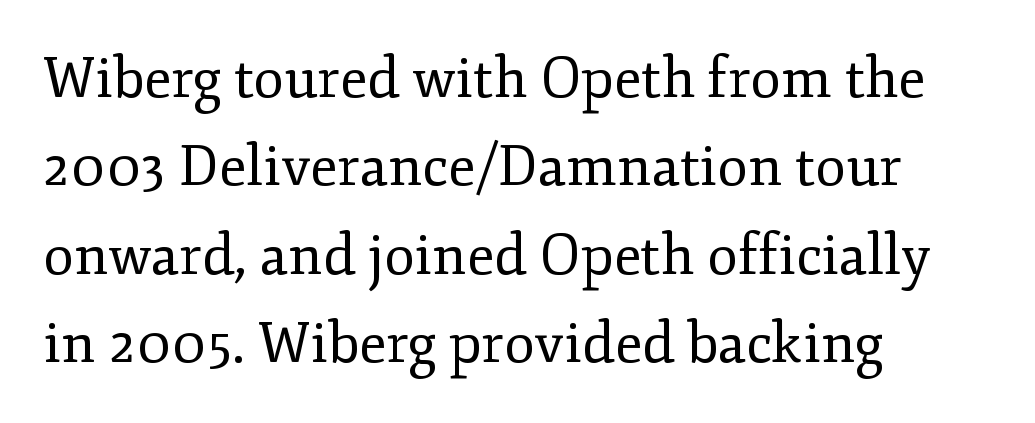
{"serif": "yes", "italic": "no", "bold": "no", "weight": "regular", "width": "normal", "stroke_contrast": "low", "x_height": "small", "monospaced": "no", "underline": "no", "align": "left", "line_spacing": "normal", "line_spacing_ratio": 1.58, "letter_spacing": "normal", "letter_spacing_em": 0.0, "glyph_px": 56}
